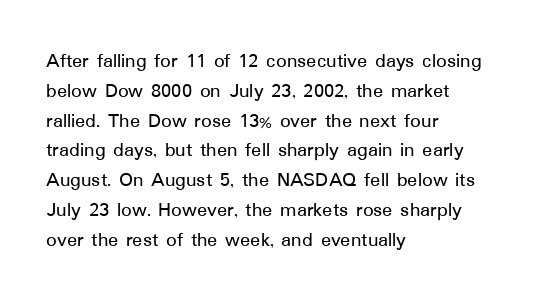
Which margin do the lines hug? The left one — the right edge is uneven. The letters stand upright; this is a roman face. Any mark beneath the type? The region is blank. The space between consecutive lines is moderate. No extra tracking has been applied to these lines.
